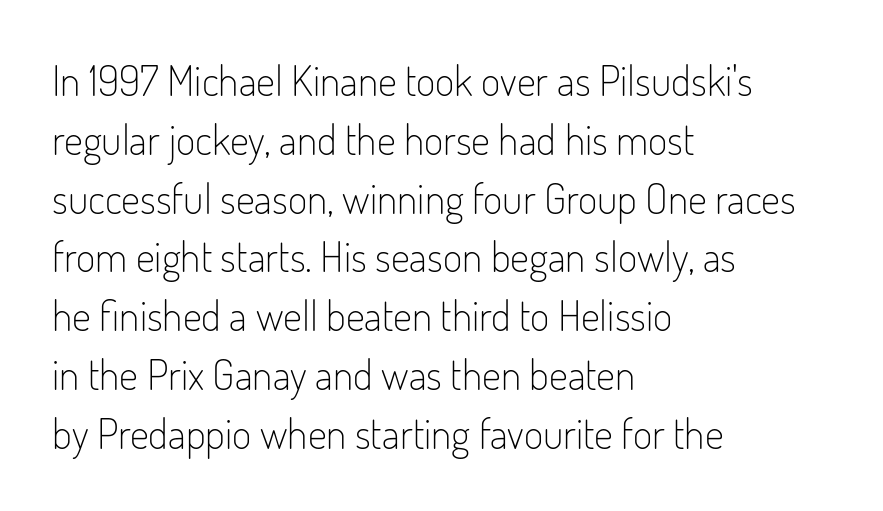
{"serif": "no", "italic": "no", "bold": "no", "weight": "light", "width": "condensed", "stroke_contrast": "low", "x_height": "small", "monospaced": "no", "underline": "no", "align": "left", "line_spacing": "normal", "line_spacing_ratio": 1.4, "letter_spacing": "normal", "letter_spacing_em": 0.0, "glyph_px": 42}
